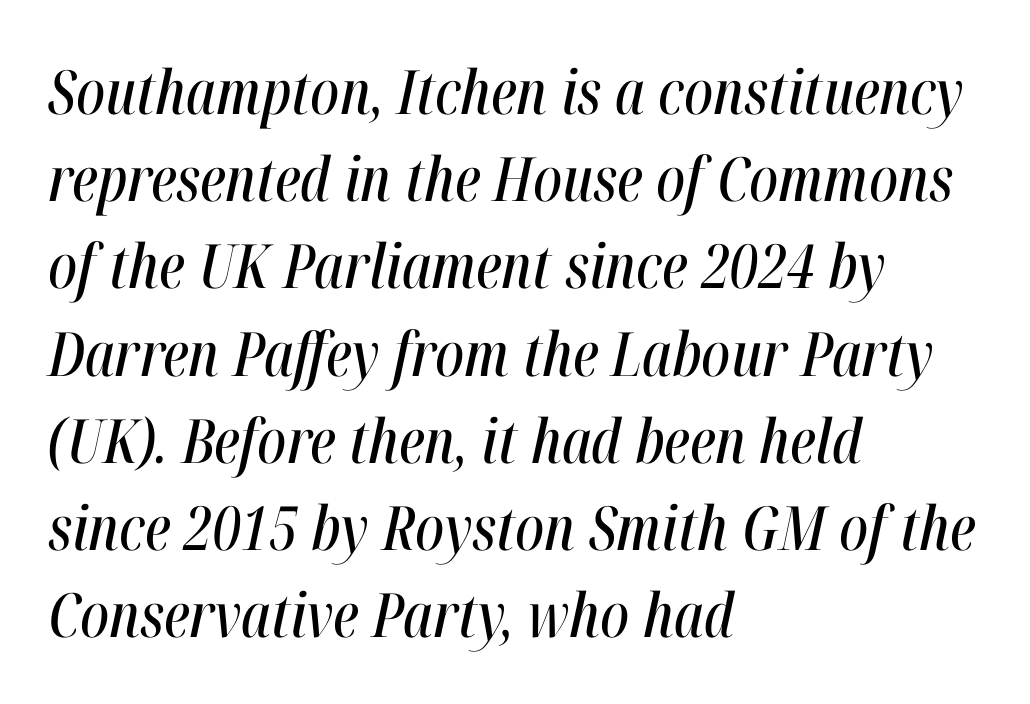
{"italic": "yes", "lean": "right", "slant_degrees": 12, "width": "condensed", "stroke_contrast": "high", "x_height": "medium", "monospaced": "no", "underline": "no", "align": "left", "line_spacing": "normal", "line_spacing_ratio": 1.43, "letter_spacing": "normal", "letter_spacing_em": 0.0, "glyph_px": 61}
